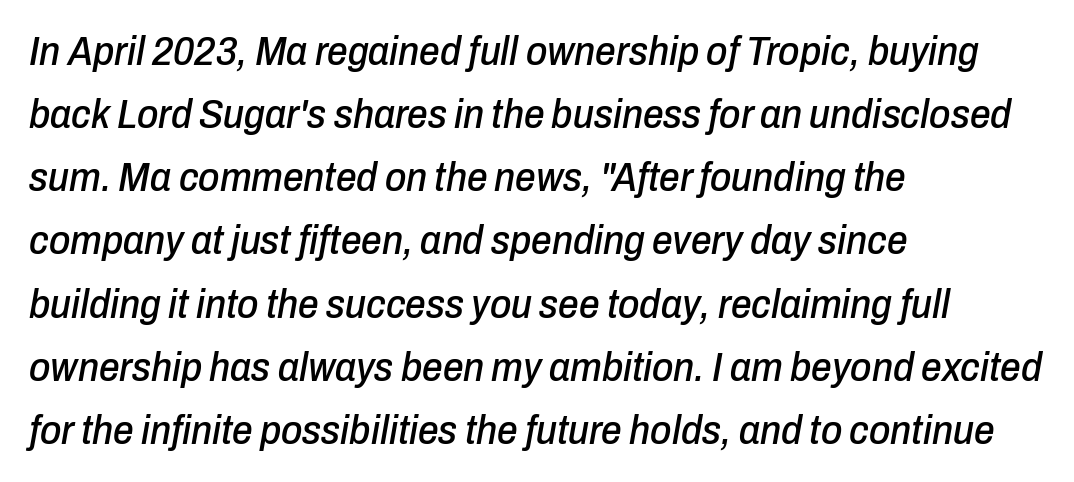
The zone under the glyphs is completely vacant. The rendering anchors every line to the left-hand side. How are the letters spaced? Ordinarily, with no added tracking. Baseline-to-baseline distance is the conventional proportion of letter height.
